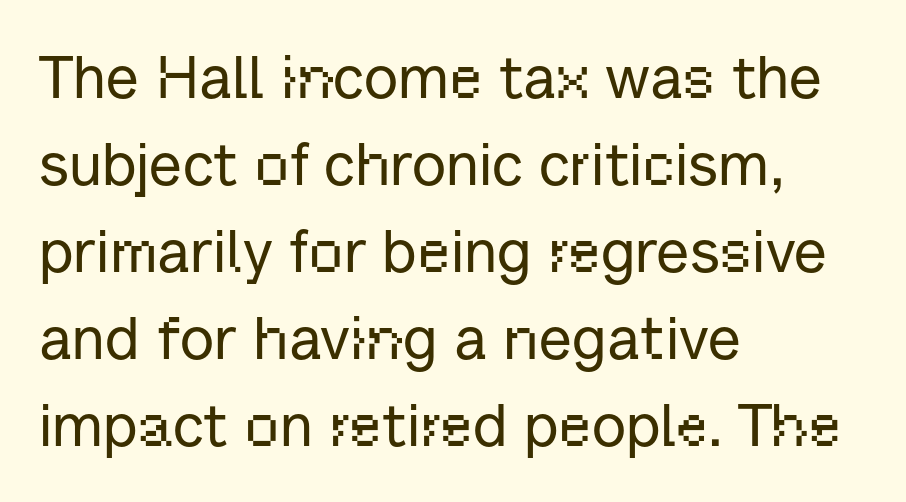
Q: Is the text italic (slanted)? A: No, it is upright.
Q: Is the typeface a serif or a sans-serif typeface? A: Sans-serif.
Q: Is the text underlined? A: No.
Q: How is the paragraph aligned? A: Left-aligned.
Q: Is the spacing between letters normal or unusually wide? A: Normal.
Q: Is the spacing between lines tight, normal or loose? A: Normal.
Q: Width (condensed, normal, or wide)? A: Normal.
Q: Stroke contrast? A: Low.
Q: x-height? A: Medium.
Q: Monospaced? A: No.
